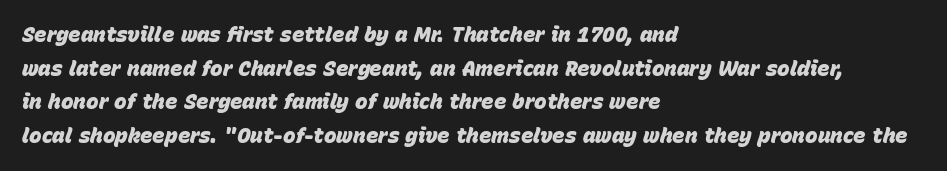
{"italic": "yes", "lean": "right", "slant_degrees": 15, "bold": "yes", "underline": "no", "align": "left", "line_spacing": "normal", "line_spacing_ratio": 1.6, "letter_spacing": "normal", "letter_spacing_em": 0.0, "glyph_px": 21}
